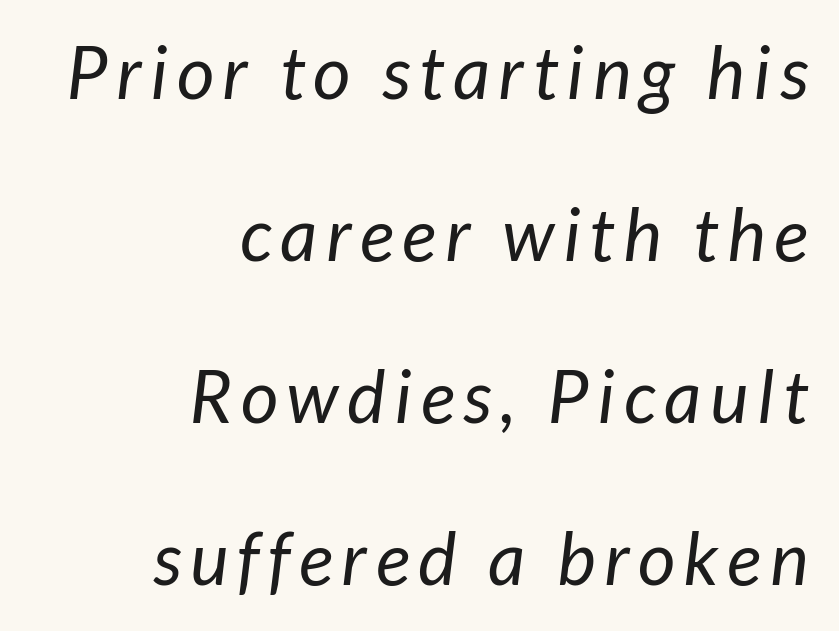
{"serif": "no", "bold": "no", "weight": "regular", "width": "normal", "stroke_contrast": "low", "x_height": "medium", "monospaced": "no", "underline": "no", "align": "right", "line_spacing": "loose", "line_spacing_ratio": 2.22, "glyph_px": 73}
